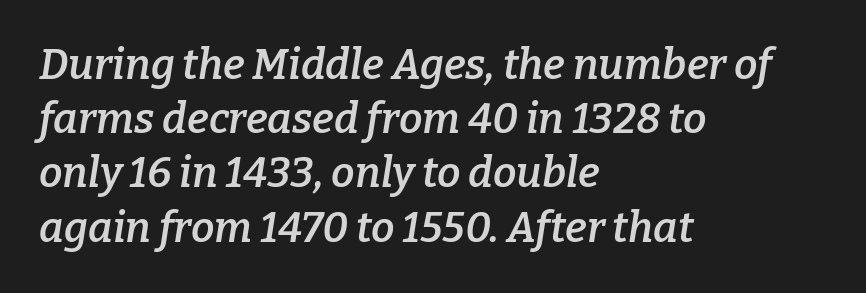
Q: Is the text bold? A: Semi-bold.
Q: Is the text italic (slanted)? A: Yes, it leans right by about 9 degrees.
Q: Is the typeface a serif or a sans-serif typeface? A: Serif.
Q: Is the text underlined? A: No.
Q: How is the paragraph aligned? A: Left-aligned.
Q: Is the spacing between letters normal or unusually wide? A: Normal.
Q: Is the spacing between lines tight, normal or loose? A: Normal.
Q: Width (condensed, normal, or wide)? A: Normal.
Q: Stroke contrast? A: Low.
Q: x-height? A: Medium.
Q: Monospaced? A: No.
